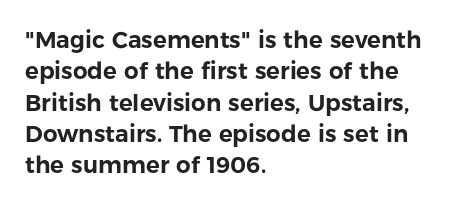
The image shows 23 px text type, upright; set left-aligned, normal line spacing (1.36x), normal letter spacing, not underlined.
